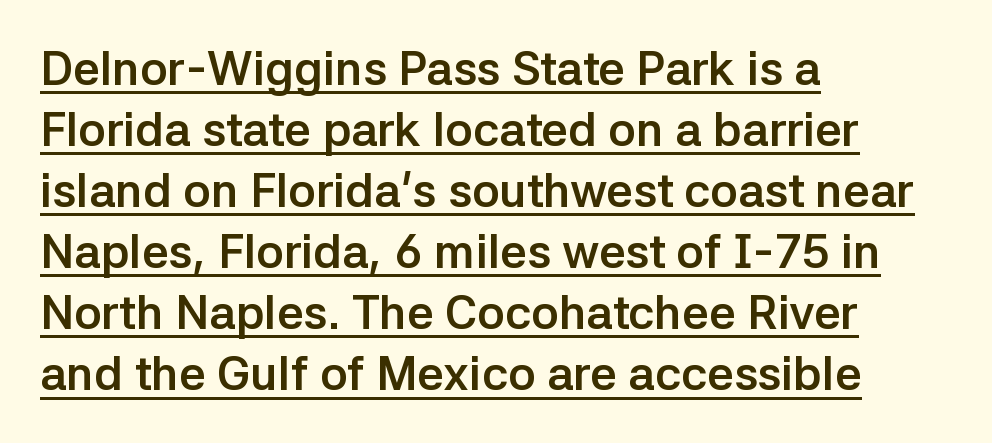
Here the designer chose a conventional face with non-uniform glyph widths. Is there any slant? The stems are plumb. Rows of type keep a routine distance in the vertical direction. Honestly, the underline is the first thing you notice here. You can tell from the bare stems that sans-serif type was used. Does the weight exceed regular? Yes, all the way to bold.
